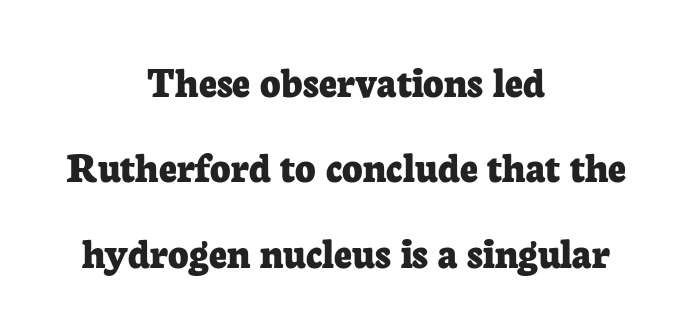
The image shows 44 px bold serif type, upright; set centered, loose line spacing (1.94x), normal letter spacing, not underlined; low stroke contrast and a medium x-height.
